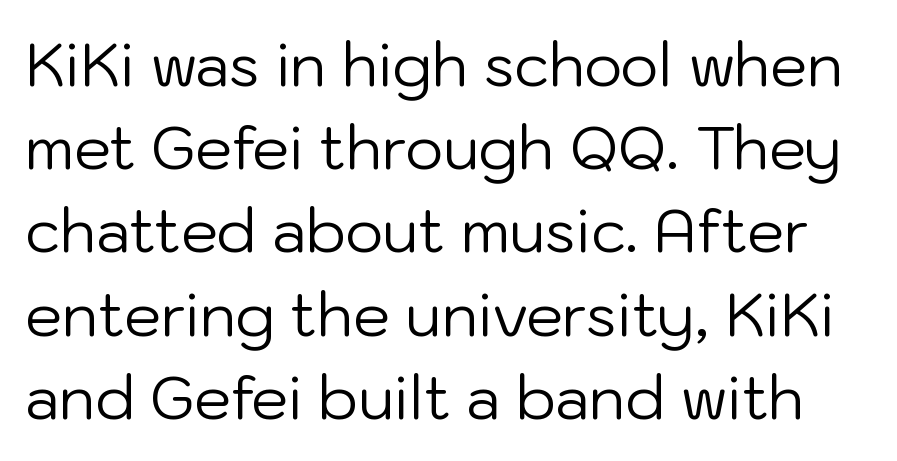
{"serif": "no", "italic": "no", "bold": "no", "weight": "regular", "width": "normal", "stroke_contrast": "low", "x_height": "medium", "monospaced": "no", "underline": "no", "line_spacing": "normal", "line_spacing_ratio": 1.41, "letter_spacing": "normal", "letter_spacing_em": 0.0, "glyph_px": 59}
